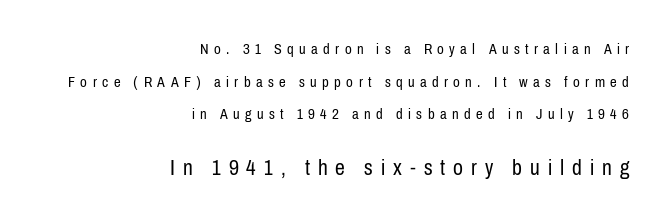
{"italic": "no", "bold": "no", "underline": "no", "align": "right", "line_spacing": "loose", "line_spacing_ratio": 2.17, "letter_spacing": "wide", "letter_spacing_em": 0.36, "larger_block": "second", "size_ratio": 1.47, "glyph_px": 22}
